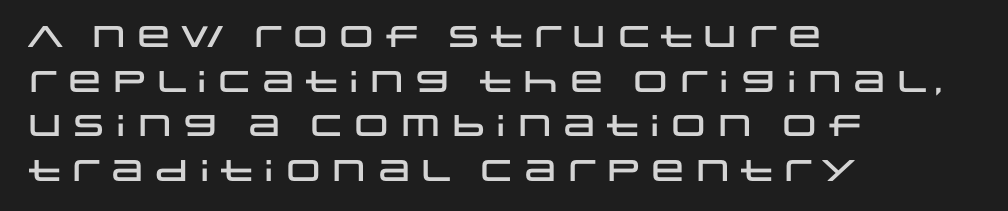
{"serif": "no", "italic": "no", "width": "wide", "stroke_contrast": "low", "x_height": "large", "monospaced": "no", "underline": "no", "align": "left", "line_spacing": "normal", "line_spacing_ratio": 1.49, "letter_spacing": "normal", "letter_spacing_em": 0.0, "glyph_px": 30}
